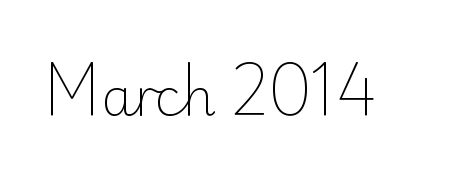
The image shows 51 px light sans-serif type, upright; set normal letter spacing, not underlined; low stroke contrast and a small x-height.
